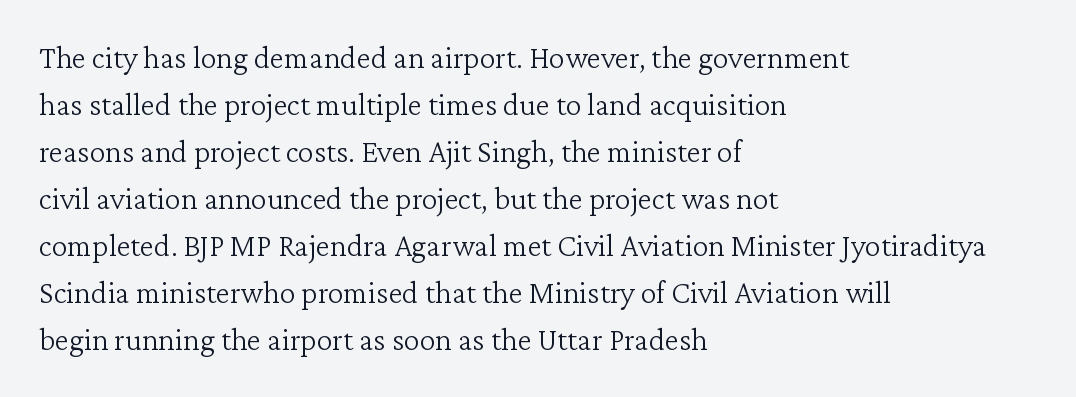
The image shows 32 px light serif type, upright; set left-aligned, normal line spacing (1.47x), normal letter spacing, not underlined; low stroke contrast and a medium x-height.
